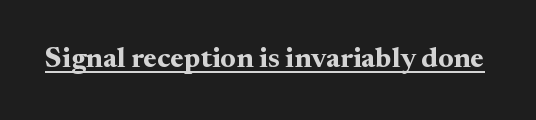
{"serif": "yes", "italic": "no", "bold": "yes", "weight": "bold", "width": "normal", "stroke_contrast": "medium", "x_height": "small", "monospaced": "no", "underline": "yes", "letter_spacing": "normal", "letter_spacing_em": 0.0, "glyph_px": 29}
